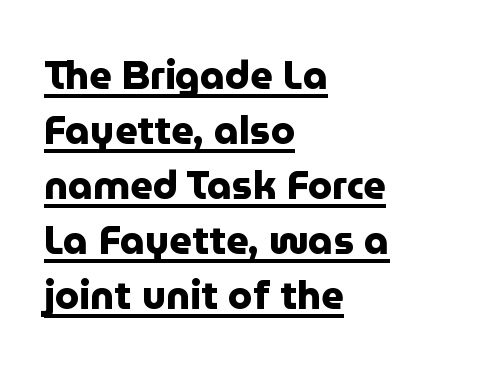
The image shows 39 px heavy sans-serif type, upright; set left-aligned, normal line spacing (1.41x), normal letter spacing, underlined; low stroke contrast and a medium x-height.
